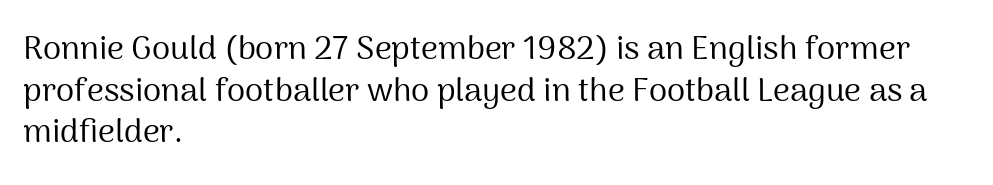
The image shows 33 px regular-weight sans-serif type, upright; set left-aligned, normal line spacing (1.26x), normal letter spacing, not underlined; medium stroke contrast and a medium x-height.
